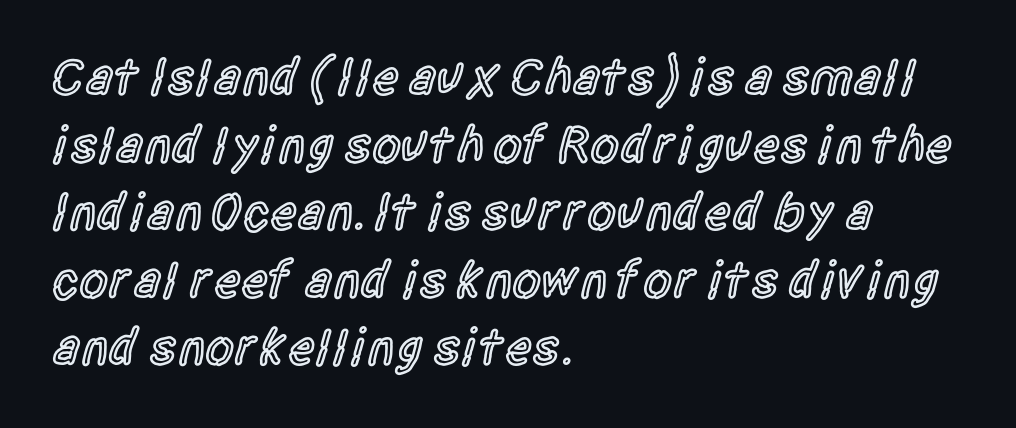
{"serif": "no", "bold": "semi", "weight": "semibold", "width": "condensed", "x_height": "large", "monospaced": "no", "underline": "no", "align": "left", "line_spacing": "normal", "line_spacing_ratio": 1.3, "letter_spacing": "normal", "letter_spacing_em": 0.0, "glyph_px": 52}
